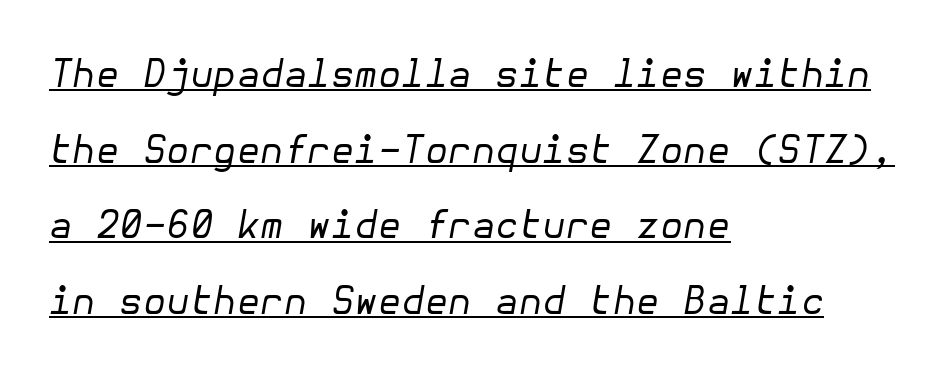
The image shows 38 px regular-weight type, italic (leaning right); set left-aligned, loose line spacing (1.99x), normal letter spacing, underlined; low stroke contrast and a medium x-height.
